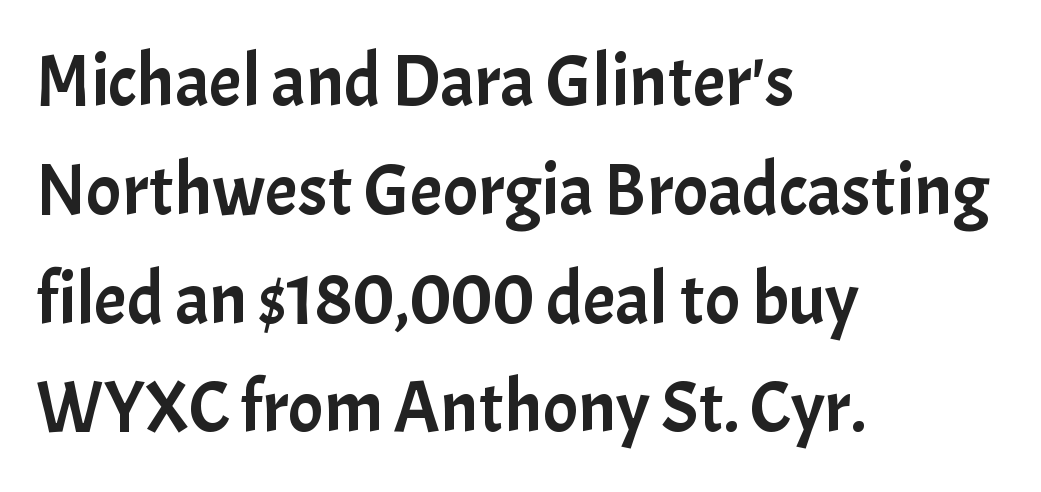
{"serif": "no", "italic": "no", "width": "normal", "stroke_contrast": "low", "x_height": "medium", "monospaced": "no", "underline": "no", "align": "left", "line_spacing": "normal", "line_spacing_ratio": 1.49, "letter_spacing": "normal", "letter_spacing_em": 0.0, "glyph_px": 73}
